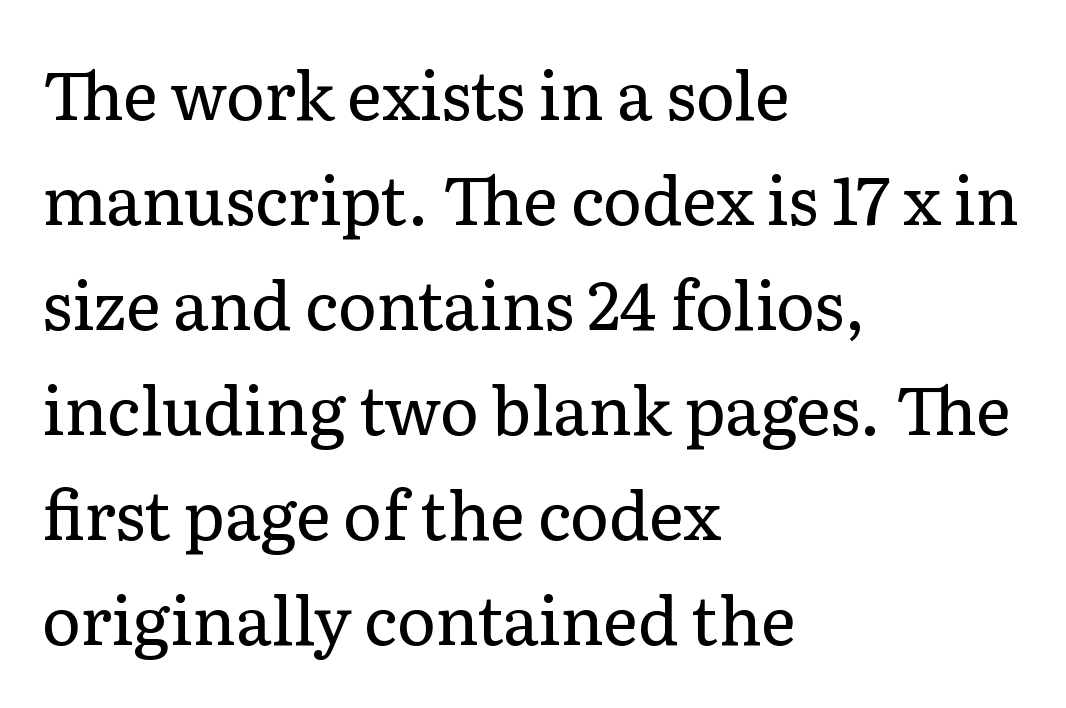
Q: Is the text bold? A: No.
Q: Is the text italic (slanted)? A: No, it is upright.
Q: Is the typeface a serif or a sans-serif typeface? A: Serif.
Q: Is the text underlined? A: No.
Q: How is the paragraph aligned? A: Left-aligned.
Q: Is the spacing between letters normal or unusually wide? A: Normal.
Q: Is the spacing between lines tight, normal or loose? A: Normal.
Q: Width (condensed, normal, or wide)? A: Normal.
Q: Stroke contrast? A: Low.
Q: x-height? A: Medium.
Q: Monospaced? A: No.
